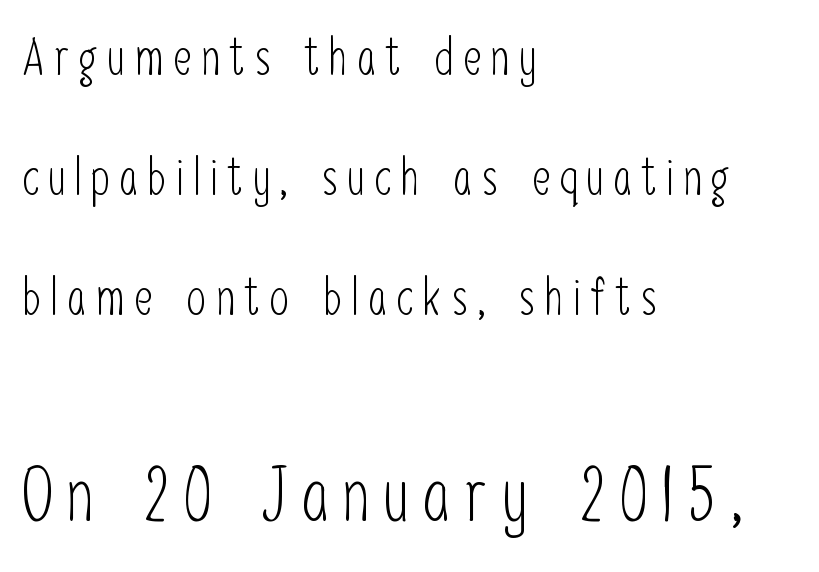
The image shows 76 px light, condensed sans-serif type, upright; set left-aligned, loose line spacing (2.35x), not underlined; the second (bottom) block is 1.49x larger; low stroke contrast and a medium x-height.
